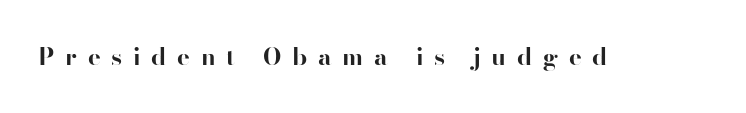
Q: Is the text bold? A: Yes.
Q: Is the text italic (slanted)? A: No, it is upright.
Q: Is the text underlined? A: No.
Q: Is the spacing between letters normal or unusually wide? A: Unusually wide.
